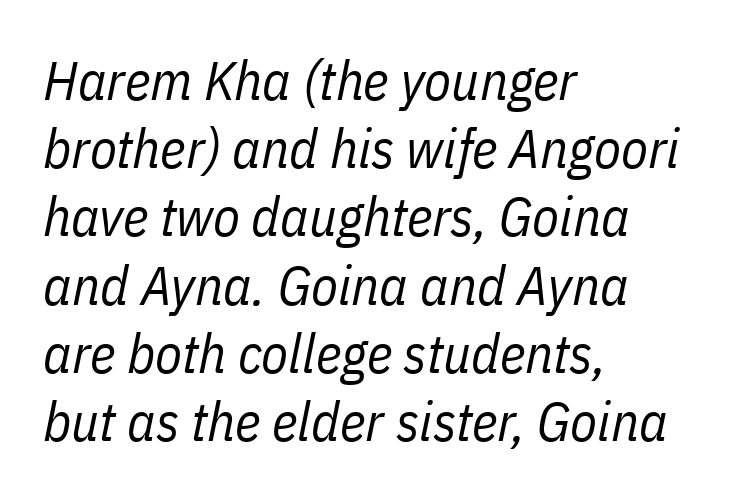
Q: Is the text bold? A: No.
Q: Is the text italic (slanted)? A: Yes, it leans right by about 11 degrees.
Q: Is the text underlined? A: No.
Q: How is the paragraph aligned? A: Left-aligned.
Q: Is the spacing between letters normal or unusually wide? A: Normal.
Q: Width (condensed, normal, or wide)? A: Condensed.
Q: Stroke contrast? A: Low.
Q: x-height? A: Medium.
Q: Monospaced? A: No.
